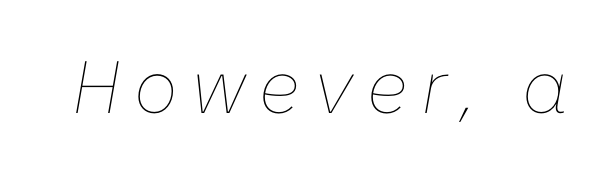
Compared with ordinary roman type, these characters are visibly tilted. Is this a heavy cut? Hardly; it is regular or lighter. Spacing verdict: proportional, widths tailored to each character. The words here are not underlined.
